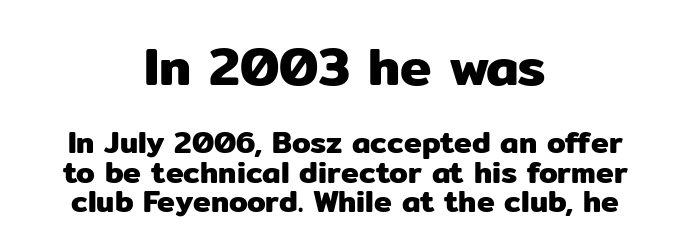
{"serif": "no", "italic": "no", "width": "normal", "stroke_contrast": "low", "x_height": "medium", "monospaced": "no", "underline": "no", "align": "center", "line_spacing": "tight", "line_spacing_ratio": 0.98, "letter_spacing": "normal", "letter_spacing_em": 0.0, "larger_block": "first", "size_ratio": 1.77, "glyph_px": 53}
